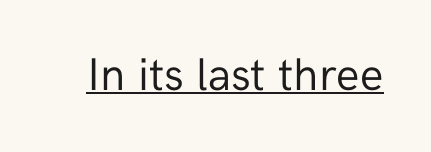
The weight tops out at a normal text grade. Quick note: underline on. Inter-character spacing is left at the font's built-in metrics. The letters stand upright; this is a roman face. The face used here is a sans, in the tradition of grotesques and geometrics.
